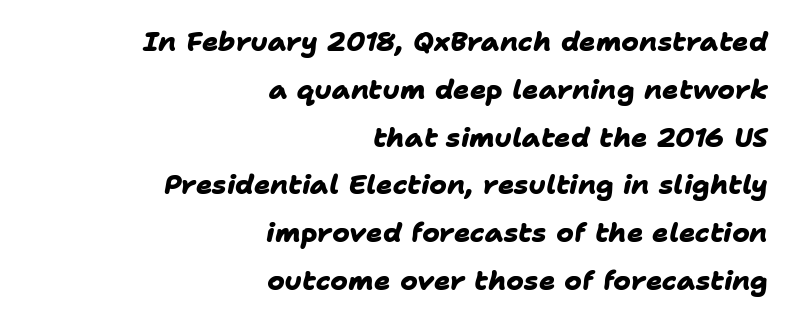
Honestly, there is no underline to notice here at all. Is the block centered? No — it sits flush against the right margin. The face used here has the dense, thick strokes of a bold. Inter-character spacing is left at the font's built-in metrics.
